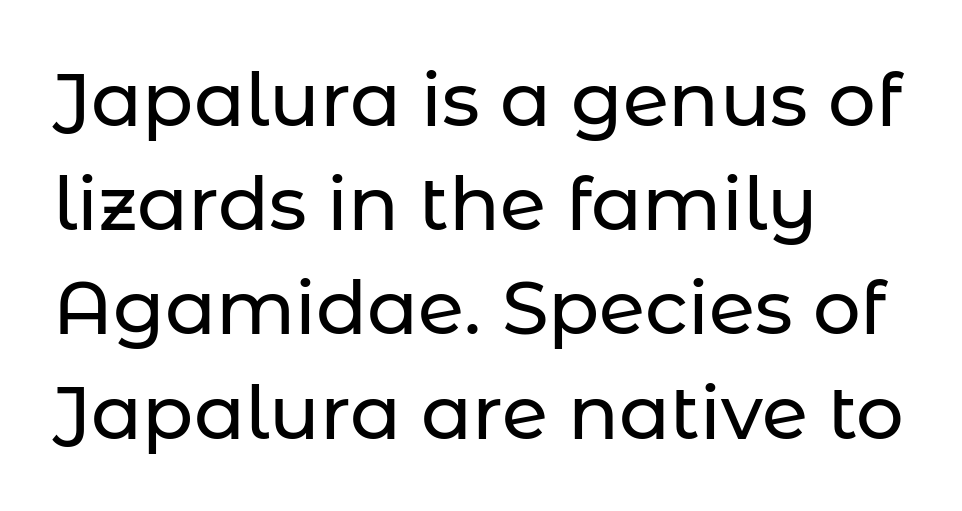
The image shows 75 px sans-serif type, upright; set left-aligned, normal line spacing (1.39x), normal letter spacing, not underlined; low stroke contrast and a medium x-height.
